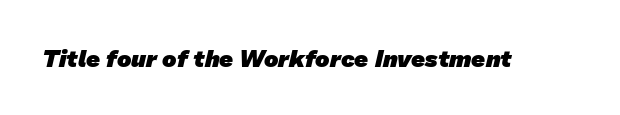
Q: Is the text bold? A: Yes.
Q: Is the text underlined? A: No.
Q: Is the spacing between letters normal or unusually wide? A: Normal.
